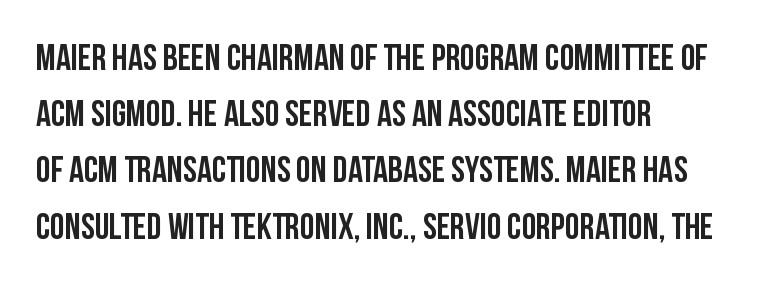
The image shows 37 px condensed sans-serif type, upright; set left-aligned, normal line spacing (1.52x), normal letter spacing, not underlined; low stroke contrast and a large x-height.
